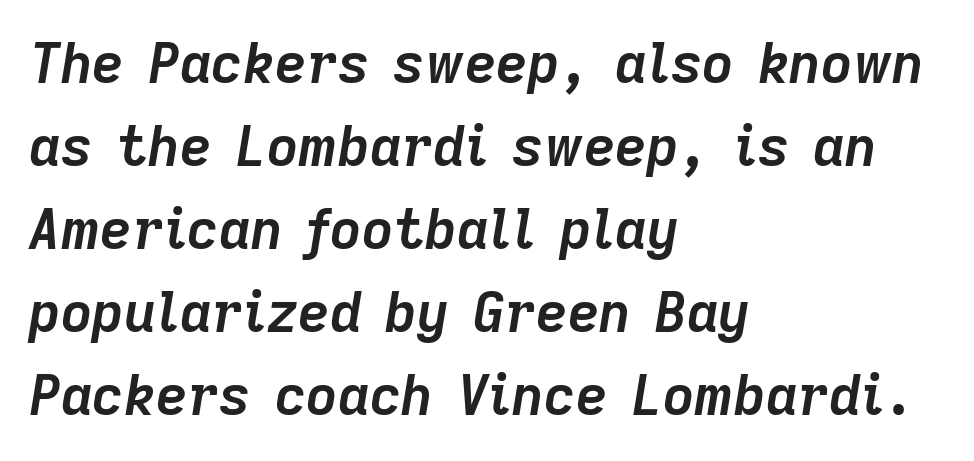
{"italic": "yes", "lean": "right", "slant_degrees": 9, "bold": "yes", "weight": "semibold", "width": "normal", "stroke_contrast": "low", "x_height": "medium", "monospaced": "no", "underline": "no", "align": "left", "line_spacing": "normal", "line_spacing_ratio": 1.51, "letter_spacing": "normal", "letter_spacing_em": 0.0, "glyph_px": 55}
